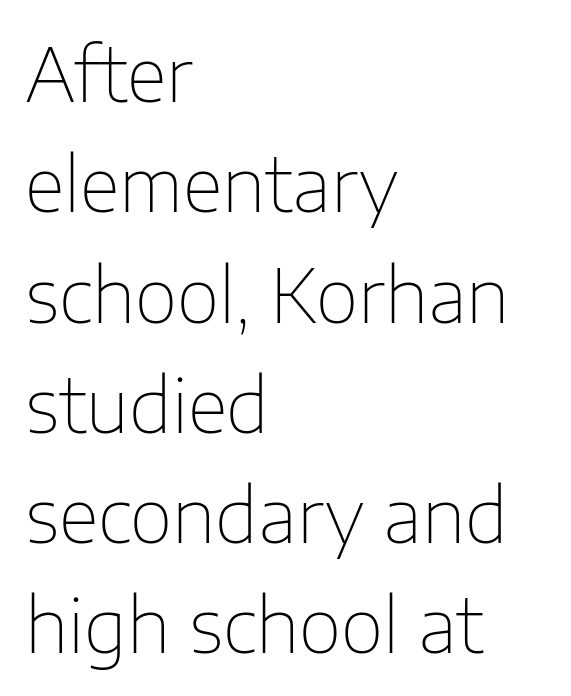
Q: Is the text bold? A: No.
Q: Is the text italic (slanted)? A: No, it is upright.
Q: Is the typeface a serif or a sans-serif typeface? A: Sans-serif.
Q: Is the text underlined? A: No.
Q: How is the paragraph aligned? A: Left-aligned.
Q: Is the spacing between letters normal or unusually wide? A: Normal.
Q: Is the spacing between lines tight, normal or loose? A: Normal.
Q: Width (condensed, normal, or wide)? A: Normal.
Q: Stroke contrast? A: Low.
Q: x-height? A: Medium.
Q: Monospaced? A: No.
